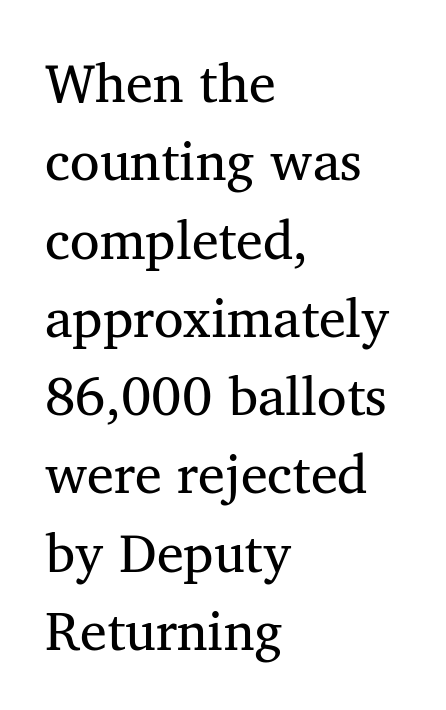
The image shows 54 px regular-weight serif type, upright; set left-aligned, normal line spacing (1.45x), normal letter spacing, not underlined; medium stroke contrast and a medium x-height.
